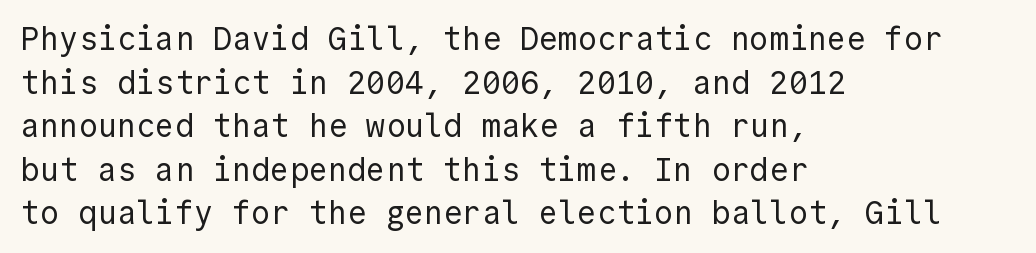
Q: Is the text bold? A: No.
Q: Is the text italic (slanted)? A: No, it is upright.
Q: Is the typeface a serif or a sans-serif typeface? A: Sans-serif.
Q: Is the text underlined? A: No.
Q: How is the paragraph aligned? A: Left-aligned.
Q: Is the spacing between letters normal or unusually wide? A: Normal.
Q: Is the spacing between lines tight, normal or loose? A: Normal.
Q: Width (condensed, normal, or wide)? A: Normal.
Q: x-height? A: Medium.
Q: Monospaced? A: Yes.
